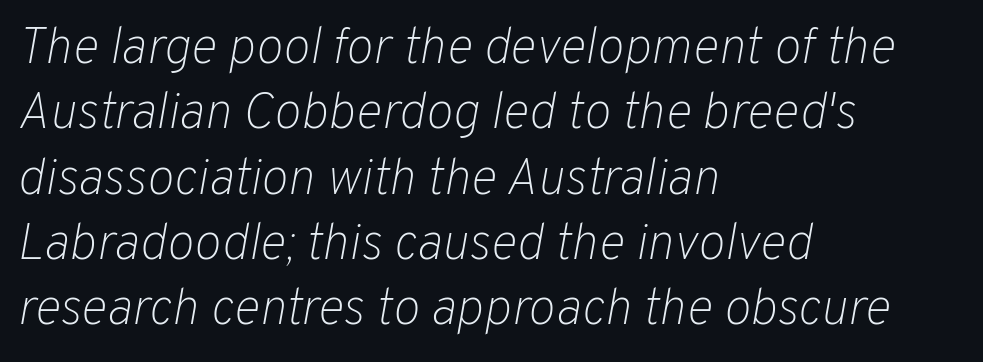
{"italic": "yes", "lean": "right", "slant_degrees": 10, "bold": "no", "weight": "light", "width": "normal", "stroke_contrast": "low", "x_height": "medium", "monospaced": "no", "underline": "no", "align": "left", "line_spacing": "normal", "line_spacing_ratio": 1.28, "letter_spacing": "normal", "letter_spacing_em": 0.0, "glyph_px": 51}
